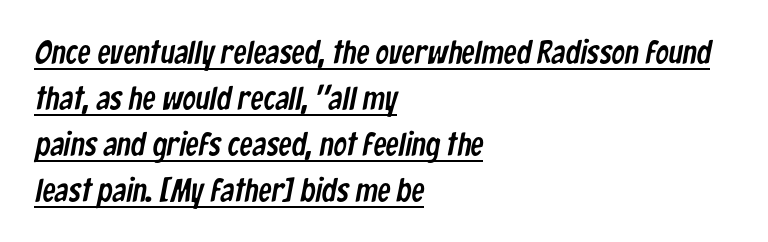
The line-height multiplier appears to be the usual default. In designer terms, the underline attribute is active on this setting. Unlike a traditional serif, this face leaves its strokes unadorned. Letter spacing: default. You could not count columns in this text — the font is proportionally spaced. Each line starts at the same left margin while the right side varies.
